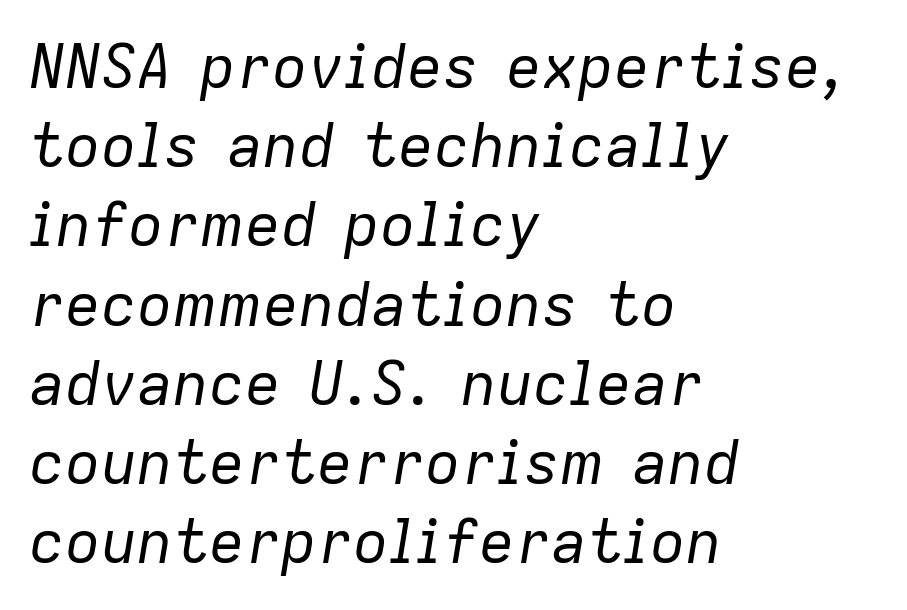
{"italic": "yes", "lean": "right", "slant_degrees": 9, "bold": "no", "weight": "regular", "width": "normal", "stroke_contrast": "low", "x_height": "medium", "monospaced": "no", "underline": "no", "align": "left", "line_spacing": "normal", "line_spacing_ratio": 1.32, "letter_spacing": "normal", "letter_spacing_em": 0.0, "glyph_px": 60}
